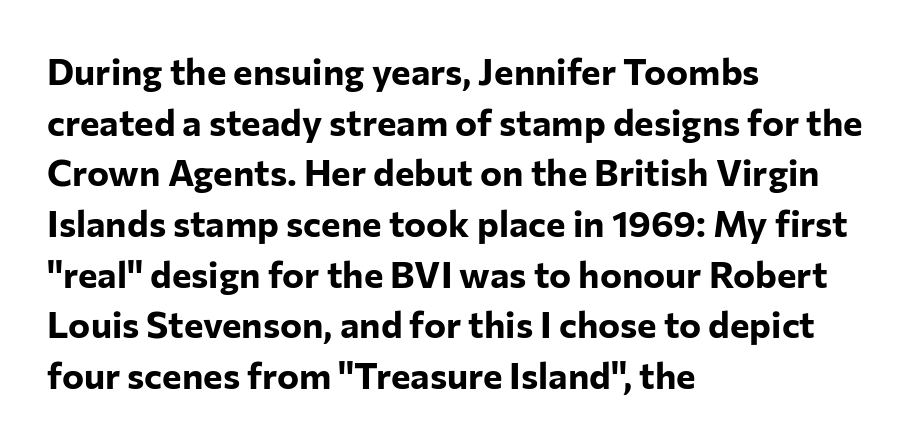
{"serif": "no", "italic": "no", "bold": "yes", "weight": "bold", "width": "normal", "stroke_contrast": "low", "x_height": "medium", "monospaced": "no", "underline": "no", "align": "left", "line_spacing": "normal", "line_spacing_ratio": 1.37, "letter_spacing": "normal", "letter_spacing_em": 0.0, "glyph_px": 37}
